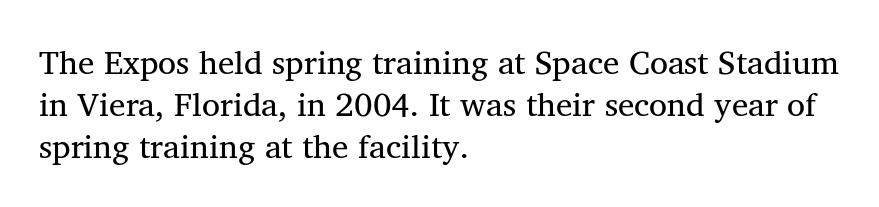
The image shows 33 px regular-weight serif type, upright; set left-aligned, normal line spacing (1.28x), normal letter spacing, not underlined; medium stroke contrast and a medium x-height.
